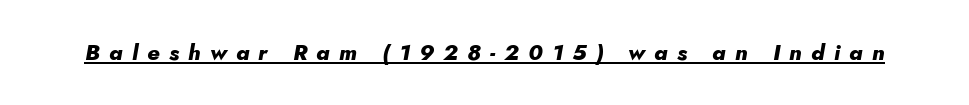
Q: Is the text bold? A: Yes.
Q: Is the text italic (slanted)? A: Yes, it leans right by about 10 degrees.
Q: Is the text underlined? A: Yes.
Q: Is the spacing between letters normal or unusually wide? A: Unusually wide.
